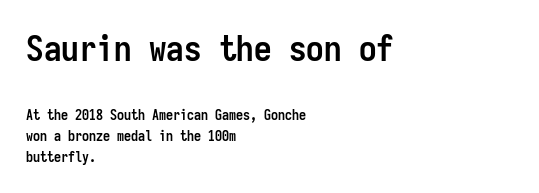
The image shows 35 px semibold, condensed sans-serif type, upright, monospaced; set left-aligned, normal line spacing (1.5x), normal letter spacing, not underlined; the first (top) block is 2.5x larger; low stroke contrast and a medium x-height.
